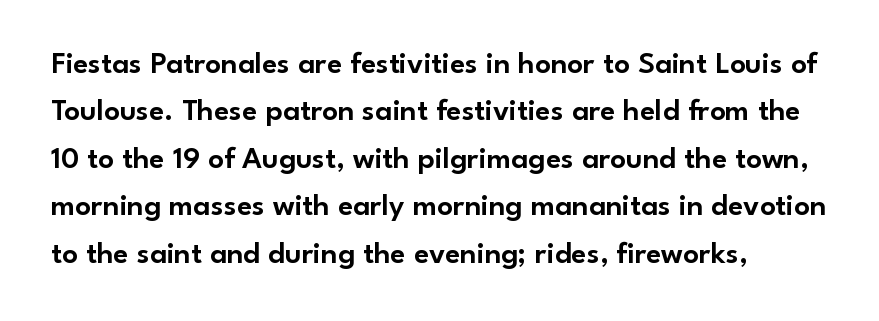
{"serif": "no", "italic": "no", "width": "normal", "stroke_contrast": "low", "x_height": "small", "monospaced": "no", "underline": "no", "align": "left", "line_spacing": "normal", "line_spacing_ratio": 1.53, "letter_spacing": "normal", "letter_spacing_em": 0.0, "glyph_px": 31}
